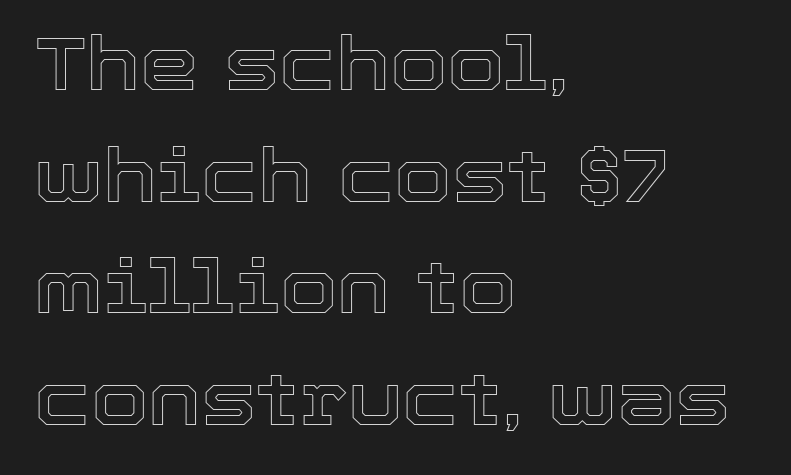
{"italic": "no", "width": "normal", "x_height": "medium", "monospaced": "no", "underline": "no", "align": "left", "line_spacing": "normal", "line_spacing_ratio": 1.51, "letter_spacing": "normal", "letter_spacing_em": 0.0, "glyph_px": 74}
